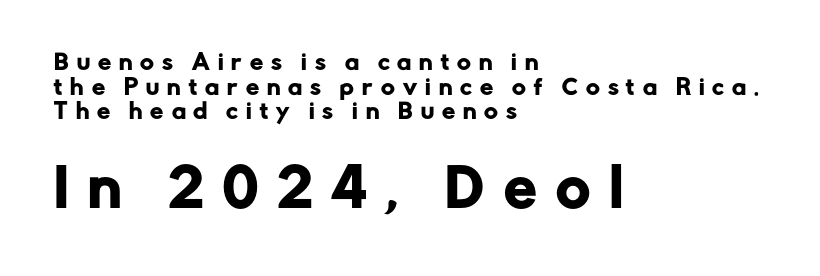
Q: Is the text italic (slanted)? A: No, it is upright.
Q: Is the typeface a serif or a sans-serif typeface? A: Sans-serif.
Q: Is the text underlined? A: No.
Q: How is the paragraph aligned? A: Left-aligned.
Q: Is the spacing between letters normal or unusually wide? A: Unusually wide.
Q: Which block of text is set in a larger size, the first (top) or the second (bottom)? A: The second (bottom) one.
Q: Width (condensed, normal, or wide)? A: Normal.
Q: Stroke contrast? A: Low.
Q: x-height? A: Medium.
Q: Monospaced? A: No.
